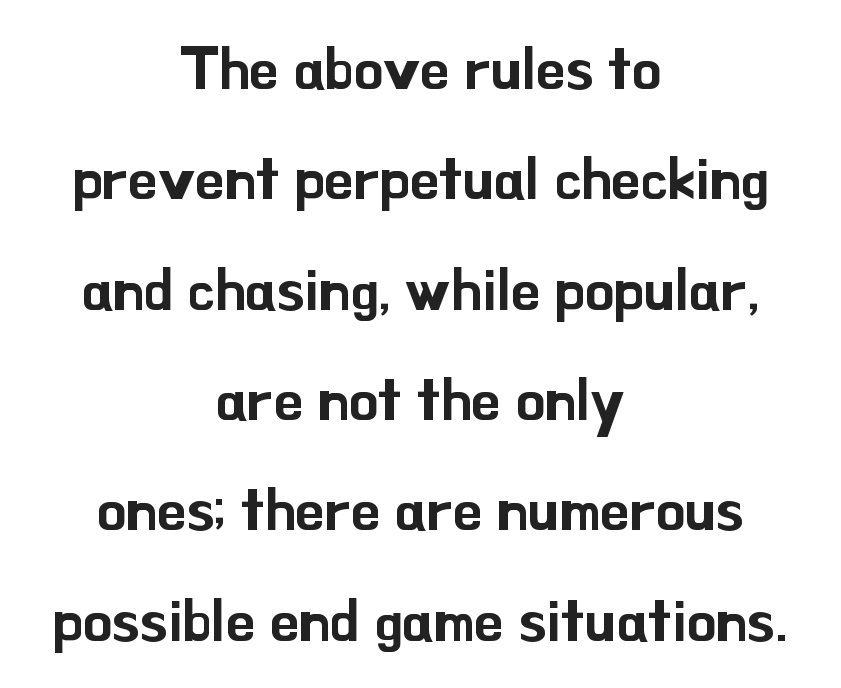
The image shows 59 px sans-serif type, upright; set centered, line spacing 1.87x, normal letter spacing, not underlined; low stroke contrast and a small x-height.
